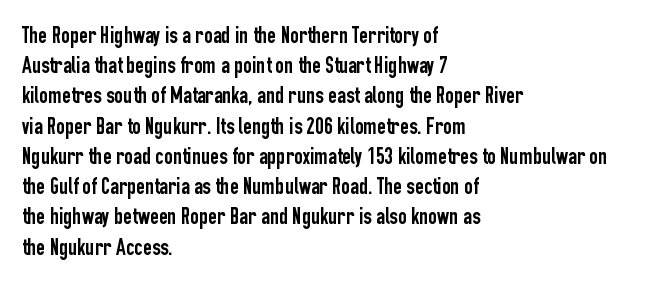
Leading: standard. Ascenders rise straight up at ninety degrees. The text block is weighted toward the left margin, trailing off unevenly rightward. Default kerning and tracking; the words read as compact shapes. Underlining? Definitely not there.
